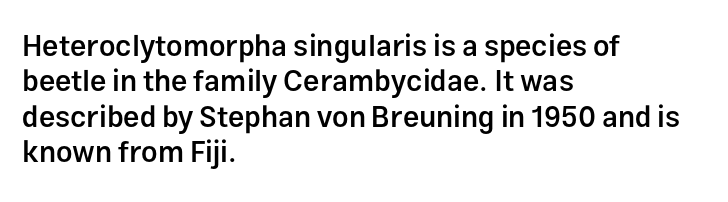
Observe the absence of serifs on each vertical stroke in this sample. The area under the type is left untouched. Compared with typical body copy, the letter spacing here is the same. How heavy is the stroke? Medium-heavy — a semibold, shy of bold.
